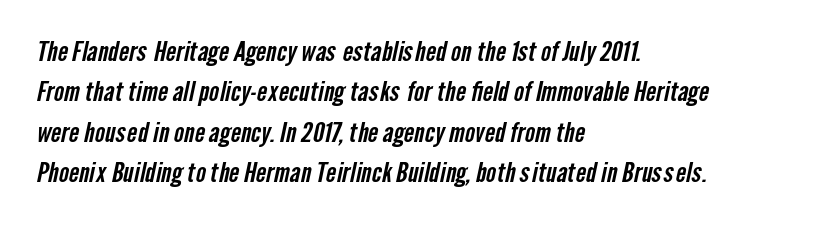
This rendering features lettering with no underline. Successive baselines arrive at the customary interval. Leftover space on each line is placed entirely after the last word. The passage shown has conventional tracking throughout.
